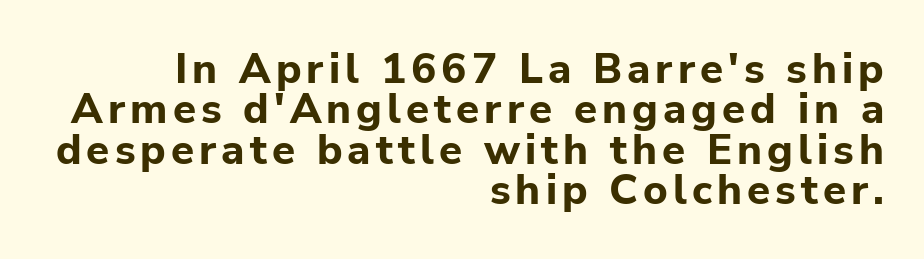
Q: Is the text bold? A: Yes.
Q: Is the text italic (slanted)? A: No, it is upright.
Q: Is the typeface a serif or a sans-serif typeface? A: Sans-serif.
Q: Is the text underlined? A: No.
Q: How is the paragraph aligned? A: Right-aligned.
Q: Is the spacing between lines tight, normal or loose? A: Tight.
Q: Width (condensed, normal, or wide)? A: Normal.
Q: Stroke contrast? A: Low.
Q: x-height? A: Medium.
Q: Monospaced? A: No.
